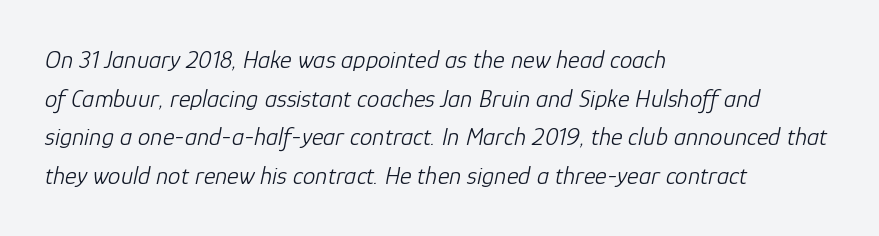
{"italic": "yes", "lean": "right", "slant_degrees": 12, "bold": "no", "underline": "no", "align": "left", "line_spacing": "normal", "line_spacing_ratio": 1.55, "letter_spacing": "normal", "letter_spacing_em": 0.0, "glyph_px": 25}
